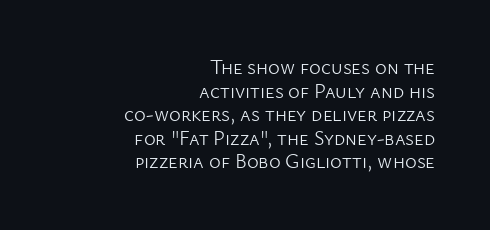
{"italic": "no", "bold": "no", "underline": "no", "align": "right", "line_spacing_ratio": 1.18, "letter_spacing": "normal", "letter_spacing_em": 0.0, "glyph_px": 20}
